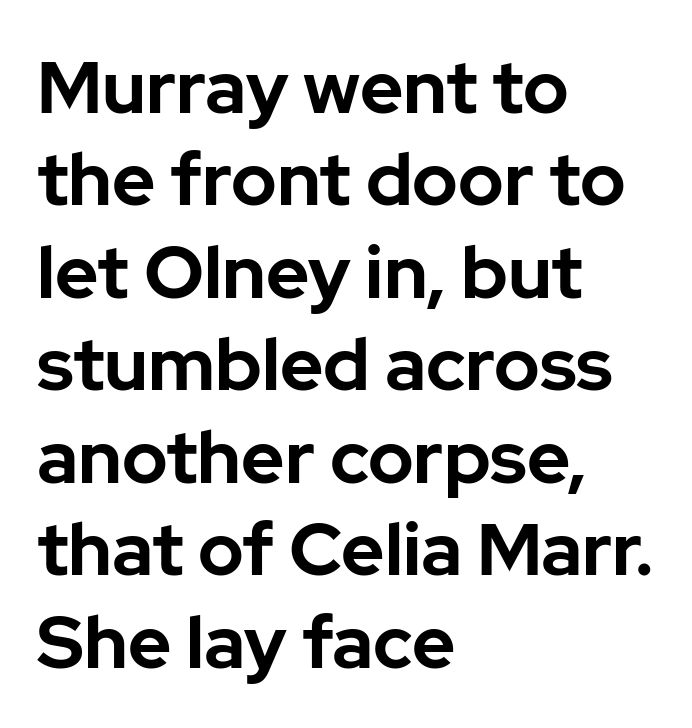
{"serif": "no", "italic": "no", "bold": "yes", "weight": "bold", "width": "normal", "stroke_contrast": "low", "x_height": "medium", "monospaced": "no", "underline": "no", "align": "left", "line_spacing": "normal", "line_spacing_ratio": 1.25, "letter_spacing": "normal", "letter_spacing_em": 0.0, "glyph_px": 74}
